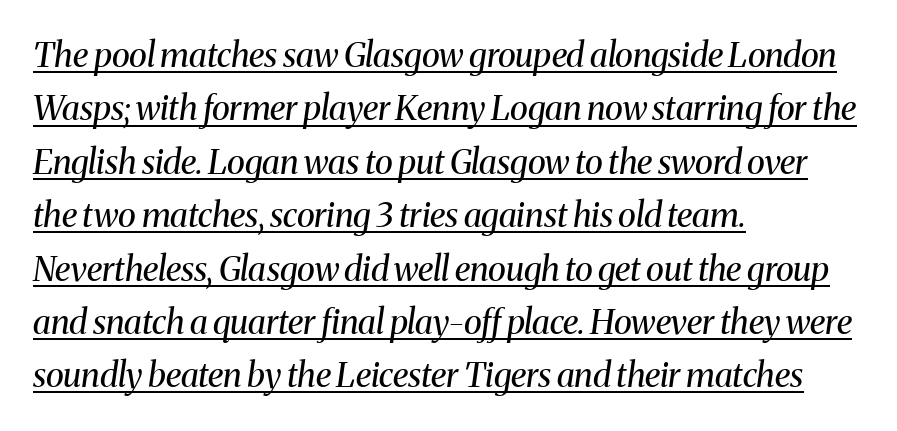
{"serif": "yes", "italic": "yes", "lean": "right", "slant_degrees": 8, "bold": "no", "weight": "regular", "width": "normal", "stroke_contrast": "medium", "x_height": "medium", "monospaced": "no", "underline": "yes", "align": "left", "line_spacing": "normal", "line_spacing_ratio": 1.57, "letter_spacing": "normal", "letter_spacing_em": 0.0, "glyph_px": 34}
